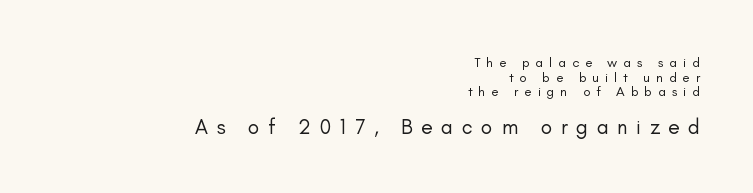
Nobody drew a line under any word here. In terms of letterspacing, this is a distinctly airy, spread setting. Size hierarchy here favors the trailing block over the leading one. Caption: face not bold, strokes unweighted. Leading: reduced.
